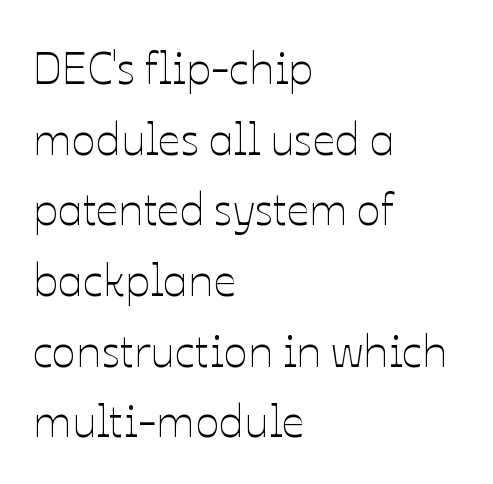
The image shows 45 px thin type, upright; set left-aligned, normal line spacing (1.57x), normal letter spacing, not underlined; low stroke contrast and a medium x-height.
